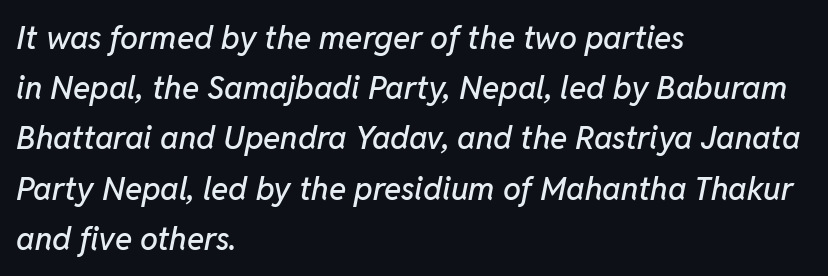
Q: Is the text italic (slanted)? A: Yes, it leans right by about 11 degrees.
Q: Is the text underlined? A: No.
Q: How is the paragraph aligned? A: Left-aligned.
Q: Is the spacing between letters normal or unusually wide? A: Normal.
Q: Is the spacing between lines tight, normal or loose? A: Normal.
Q: Width (condensed, normal, or wide)? A: Normal.
Q: Stroke contrast? A: Low.
Q: x-height? A: Medium.
Q: Monospaced? A: No.
